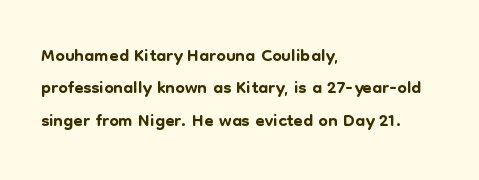
{"italic": "no", "underline": "no", "align": "left", "line_spacing_ratio": 1.2, "letter_spacing": "normal", "letter_spacing_em": 0.0, "glyph_px": 27}
